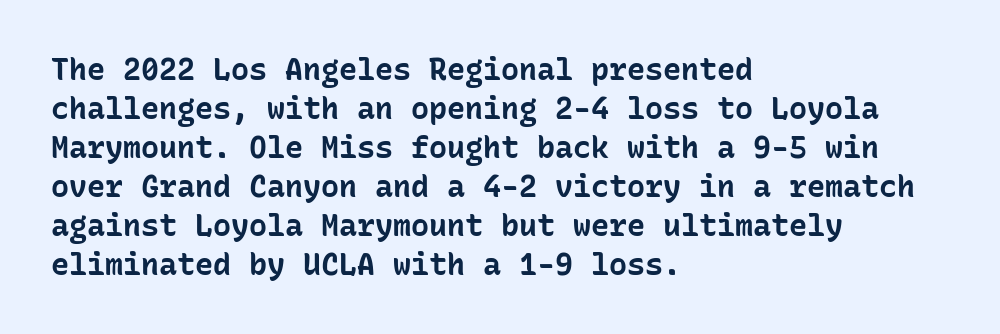
Q: Is the text bold? A: Yes.
Q: Is the text italic (slanted)? A: No, it is upright.
Q: Is the typeface a serif or a sans-serif typeface? A: Sans-serif.
Q: Is the text underlined? A: No.
Q: How is the paragraph aligned? A: Left-aligned.
Q: Is the spacing between letters normal or unusually wide? A: Normal.
Q: Is the spacing between lines tight, normal or loose? A: Normal.
Q: Width (condensed, normal, or wide)? A: Normal.
Q: Stroke contrast? A: Low.
Q: x-height? A: Medium.
Q: Monospaced? A: Yes.
